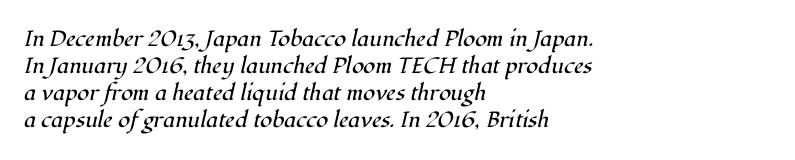
The image shows 22 px text type, italic (leaning right); set left-aligned, line spacing 1.23x, normal letter spacing, not underlined.
